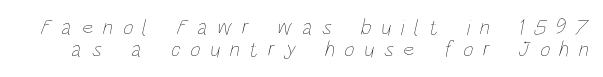
The letterforms sit at book weight or below. Unmarked baselines from the first word to the last. Leading is clearly below the norm, producing a dense column. Display-style spreading of the glyphs; the letterfit is very open.
